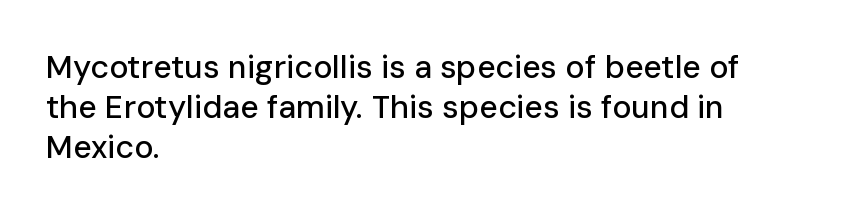
The typesetter chose a ragged-right arrangement here. Is there much room between lines? A standard amount, neither cramped nor airy. In terms of letterspacing, this is plain default setting. The typeface chosen for these lines omits serifs.
